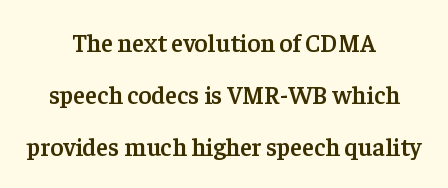
The strip under each line holds only bare page. These lines stack symmetrically, like a column narrowing and widening about its center. The face used here is rendered with its standard letterfit. The designer dialed line spacing up above the default.
